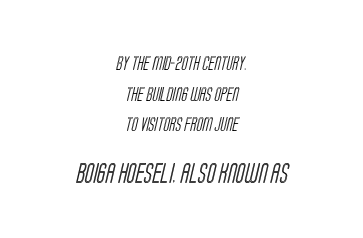
Q: Is the text underlined? A: No.
Q: How is the paragraph aligned? A: Centered.
Q: Is the spacing between letters normal or unusually wide? A: Normal.
Q: Is the spacing between lines tight, normal or loose? A: Loose.
Q: Which block of text is set in a larger size, the first (top) or the second (bottom)? A: The second (bottom) one.
